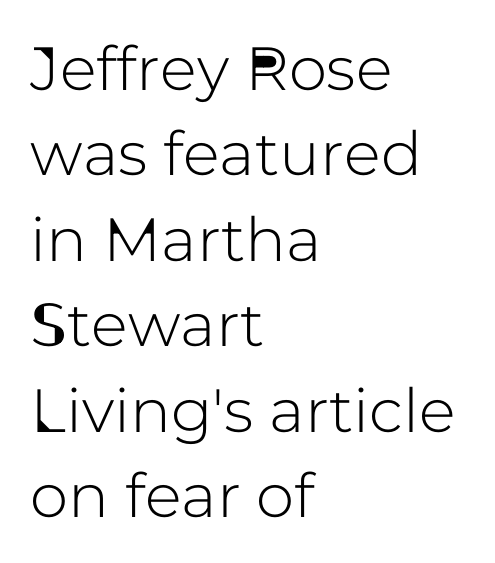
A typesetter would label this face a sans. These lines keep a tight, regular rhythm from letter to letter. Leading: standard. Spacing verdict: proportional, widths tailored to each character.
